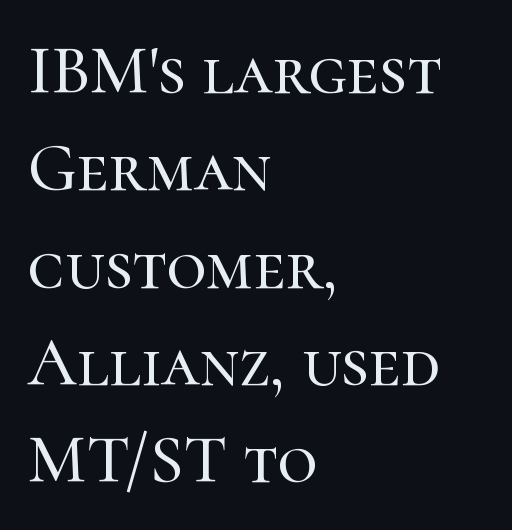
{"serif": "yes", "italic": "no", "width": "normal", "stroke_contrast": "high", "x_height": "medium", "monospaced": "no", "underline": "no", "align": "left", "line_spacing": "normal", "line_spacing_ratio": 1.41, "letter_spacing": "normal", "letter_spacing_em": 0.0, "glyph_px": 69}
